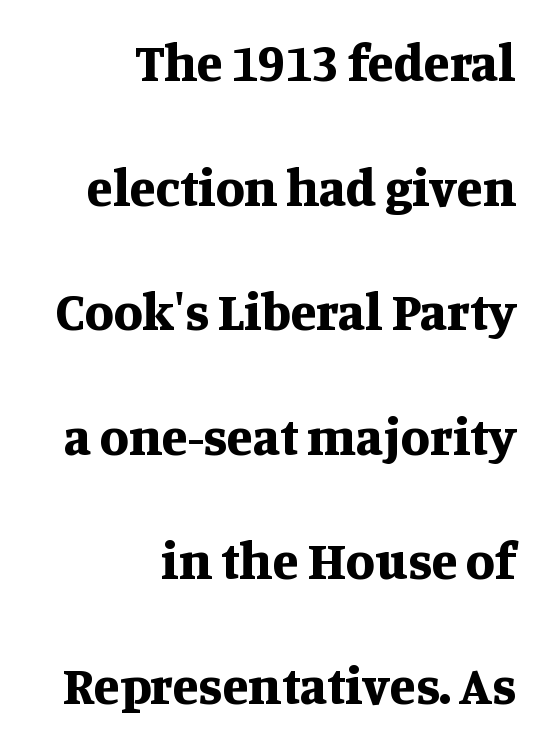
{"serif": "yes", "italic": "no", "bold": "yes", "weight": "bold", "width": "normal", "stroke_contrast": "medium", "x_height": "large", "monospaced": "no", "underline": "no", "align": "right", "line_spacing": "loose", "line_spacing_ratio": 2.35, "letter_spacing": "normal", "letter_spacing_em": 0.0, "glyph_px": 53}
